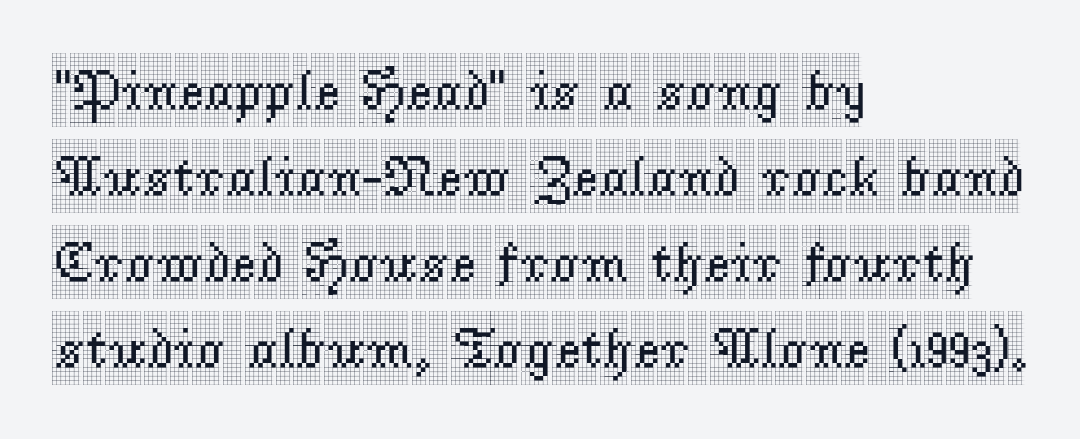
Q: Is the text italic (slanted)? A: No, it is upright.
Q: Is the typeface a serif or a sans-serif typeface? A: Serif.
Q: Is the text underlined? A: No.
Q: How is the paragraph aligned? A: Left-aligned.
Q: Is the spacing between letters normal or unusually wide? A: Normal.
Q: Is the spacing between lines tight, normal or loose? A: Normal.
Q: Width (condensed, normal, or wide)? A: Condensed.
Q: x-height? A: Large.
Q: Monospaced? A: No.
